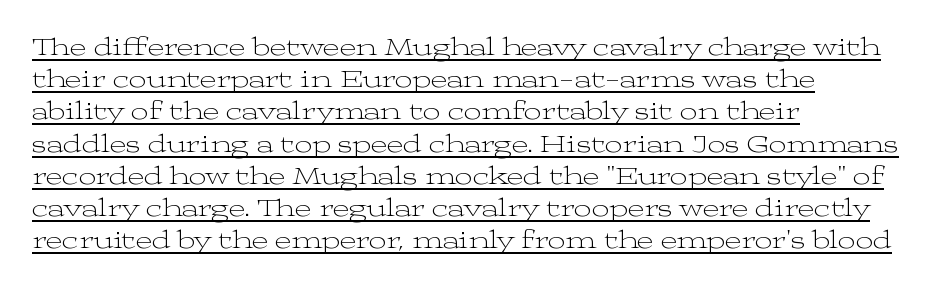
The image shows 25 px text type, upright; set left-aligned, normal line spacing (1.29x), normal letter spacing, underlined.
